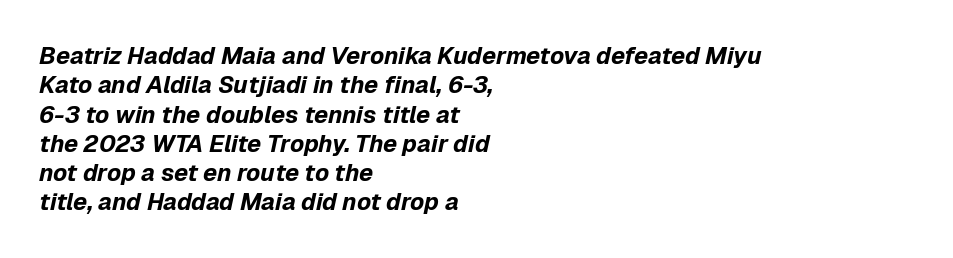
{"italic": "yes", "lean": "right", "slant_degrees": 12, "bold": "yes", "underline": "no", "align": "left", "line_spacing_ratio": 1.22, "letter_spacing": "normal", "letter_spacing_em": 0.0, "glyph_px": 24}
